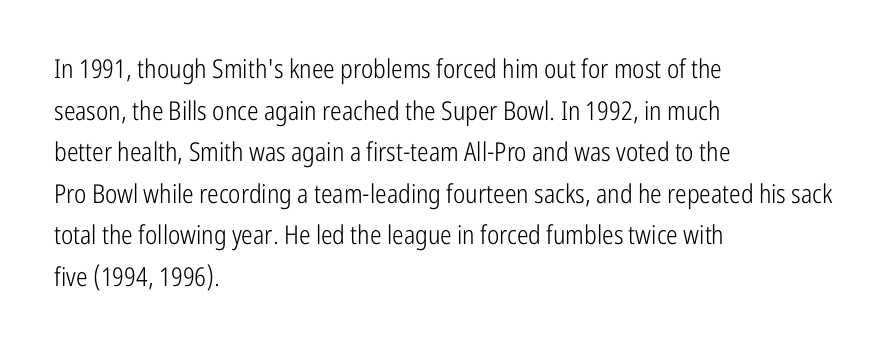
Rule under the text: the space is simply empty. One-word summary of the alignment: left. Stroke thickness stays within the range of a standard reading face or lighter. Rows of type keep a routine distance in the vertical direction. Ascenders rise straight up at ninety degrees. The tracking reads as untouched default to a designer's eye.
